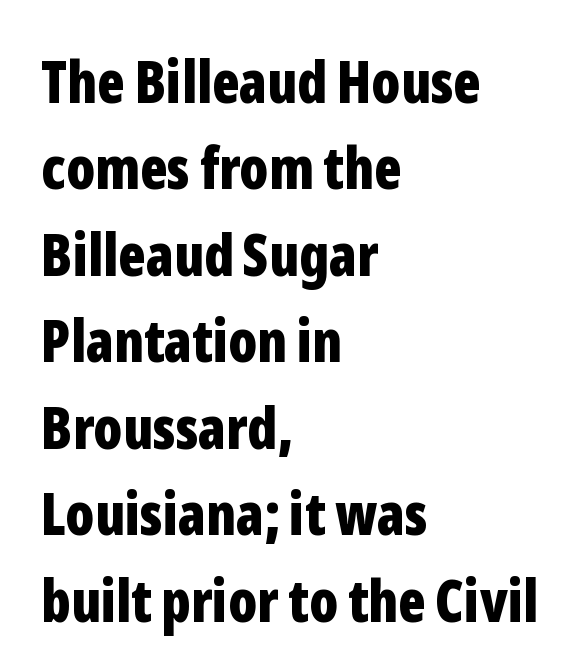
The image shows 58 px bold, condensed sans-serif type, upright; set left-aligned, normal line spacing (1.49x), normal letter spacing, not underlined; low stroke contrast and a medium x-height.
